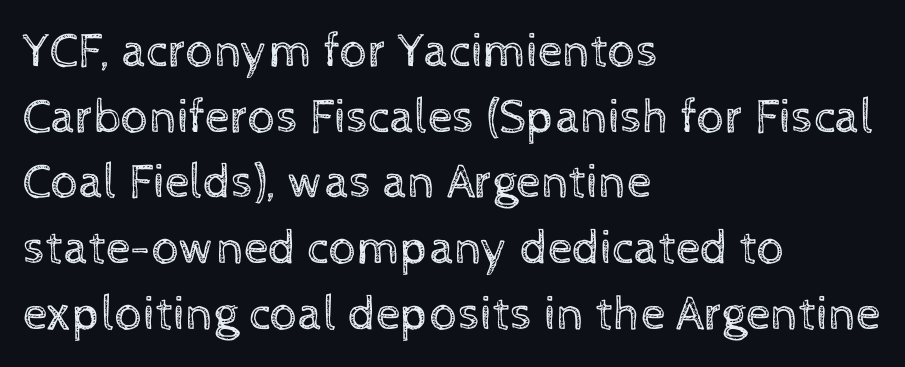
Q: Is the text bold? A: No.
Q: Is the text italic (slanted)? A: No, it is upright.
Q: Is the text underlined? A: No.
Q: How is the paragraph aligned? A: Left-aligned.
Q: Is the spacing between letters normal or unusually wide? A: Normal.
Q: Is the spacing between lines tight, normal or loose? A: Normal.
Q: Width (condensed, normal, or wide)? A: Normal.
Q: x-height? A: Medium.
Q: Monospaced? A: No.
